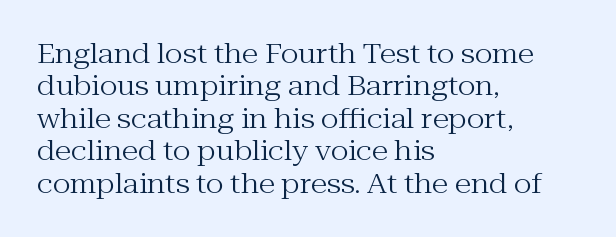
{"italic": "no", "bold": "no", "underline": "no", "align": "left", "line_spacing_ratio": 1.2, "letter_spacing": "normal", "letter_spacing_em": 0.0, "glyph_px": 27}
